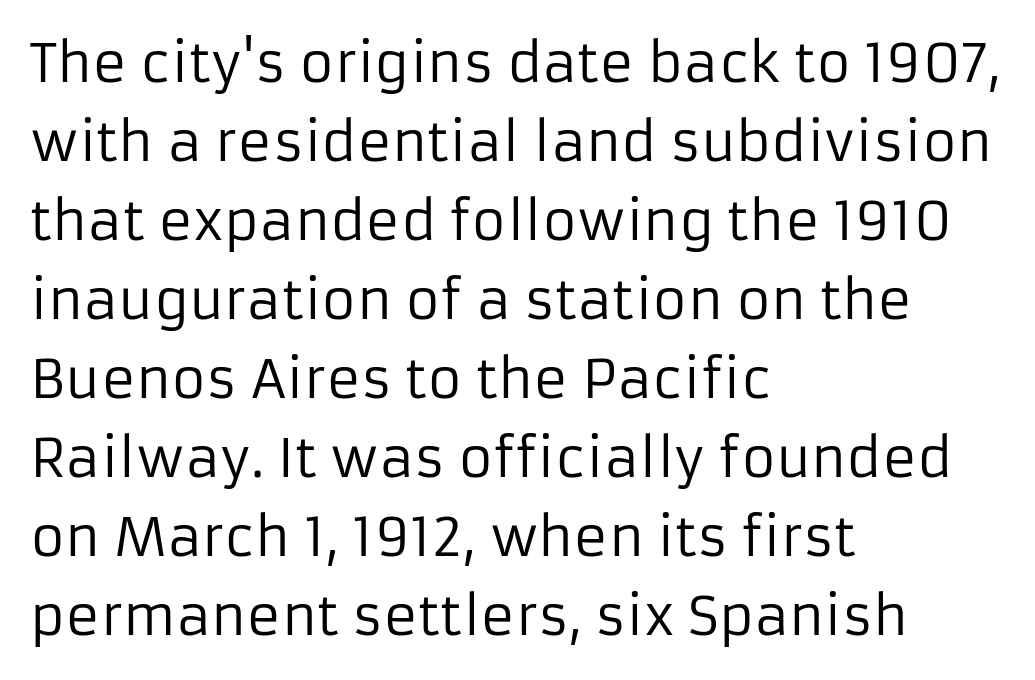
Q: Is the text bold? A: No.
Q: Is the text italic (slanted)? A: No, it is upright.
Q: Is the typeface a serif or a sans-serif typeface? A: Sans-serif.
Q: Is the text underlined? A: No.
Q: How is the paragraph aligned? A: Left-aligned.
Q: Is the spacing between letters normal or unusually wide? A: Normal.
Q: Is the spacing between lines tight, normal or loose? A: Normal.
Q: Width (condensed, normal, or wide)? A: Normal.
Q: Stroke contrast? A: Low.
Q: x-height? A: Medium.
Q: Monospaced? A: No.
